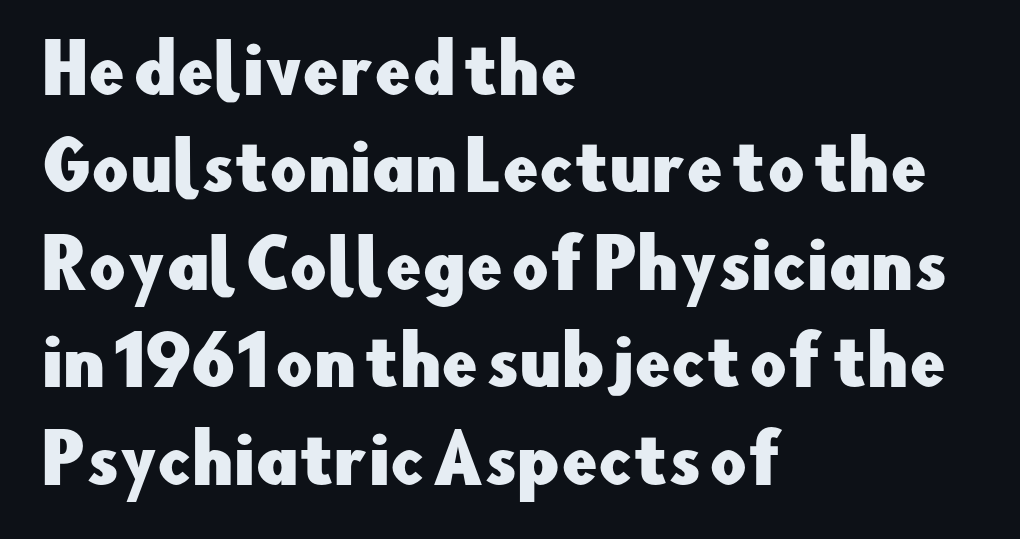
The image shows 65 px sans-serif type, upright; set left-aligned, normal line spacing (1.5x), normal letter spacing, not underlined; low stroke contrast and a small x-height.
